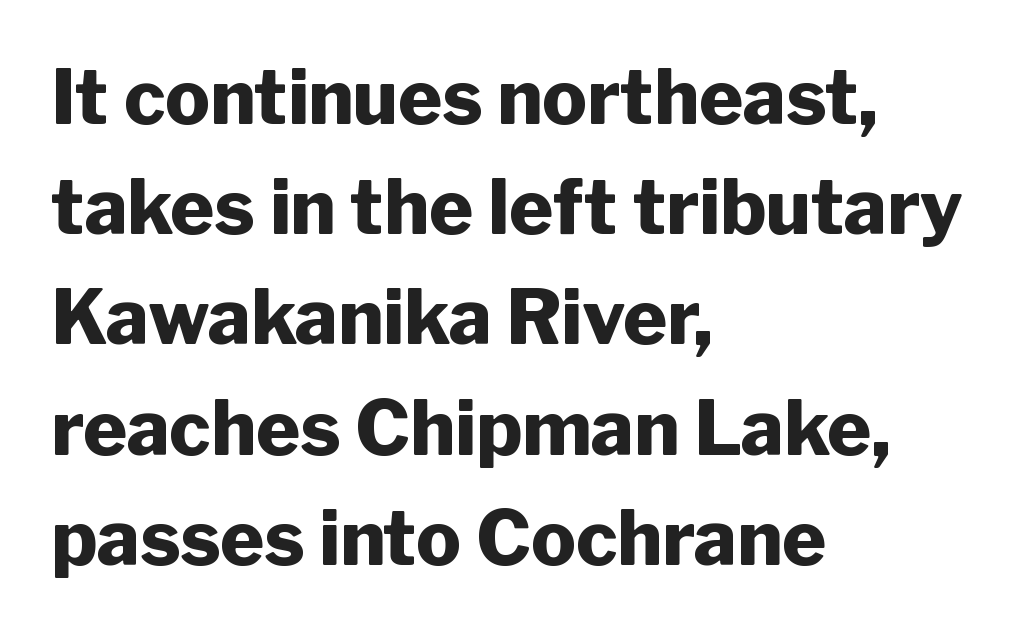
The image shows 75 px heavy sans-serif type, upright; set left-aligned, normal line spacing (1.47x), normal letter spacing, not underlined; low stroke contrast and a medium x-height.
